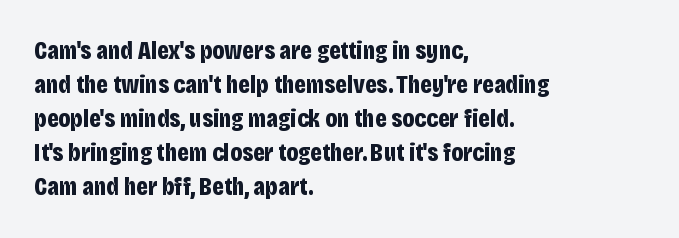
The image shows 26 px bold type, upright; set left-aligned, normal line spacing (1.31x), normal letter spacing, not underlined.
